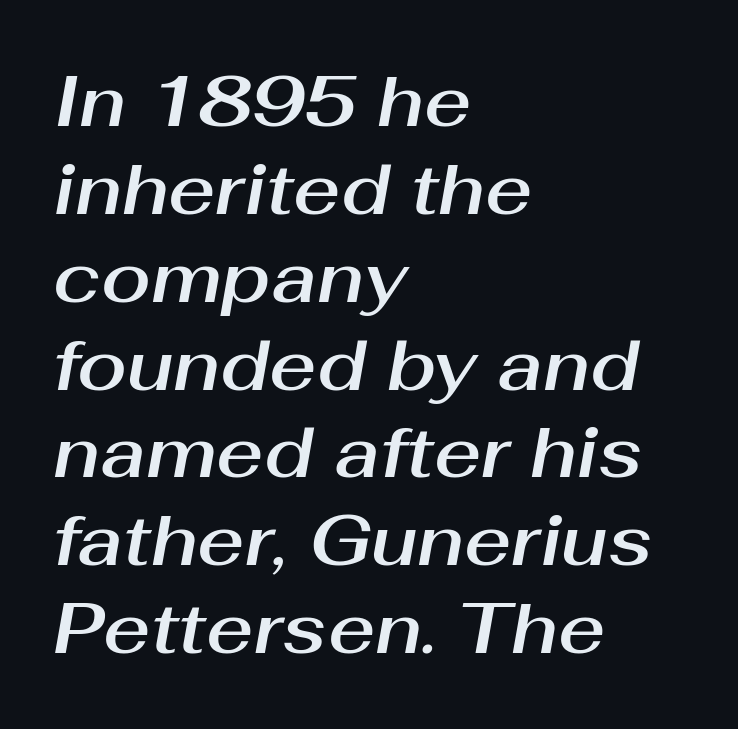
{"italic": "yes", "lean": "right", "slant_degrees": 10, "width": "normal", "stroke_contrast": "medium", "x_height": "medium", "monospaced": "no", "underline": "no", "align": "left", "line_spacing_ratio": 1.22, "letter_spacing": "normal", "letter_spacing_em": 0.0, "glyph_px": 72}
